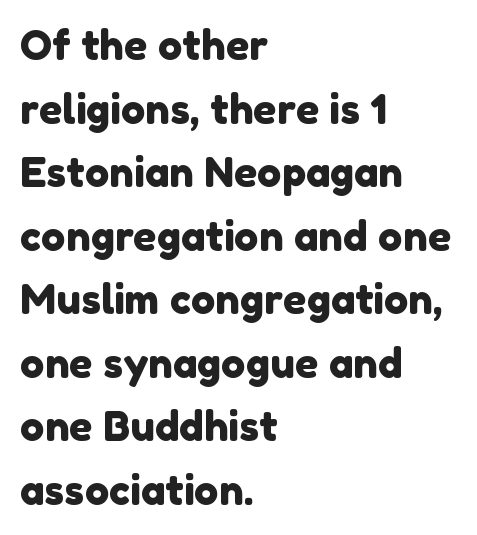
Q: Is the typeface a serif or a sans-serif typeface? A: Sans-serif.
Q: Is the text underlined? A: No.
Q: How is the paragraph aligned? A: Left-aligned.
Q: Is the spacing between letters normal or unusually wide? A: Normal.
Q: Is the spacing between lines tight, normal or loose? A: Normal.
Q: Width (condensed, normal, or wide)? A: Normal.
Q: Stroke contrast? A: Low.
Q: x-height? A: Medium.
Q: Monospaced? A: No.
